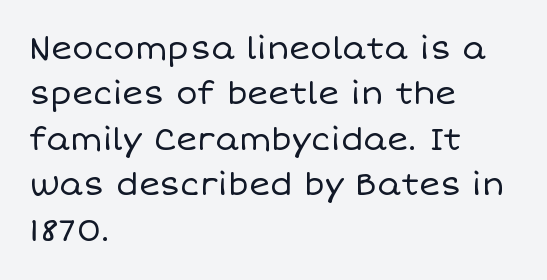
Q: Is the text bold? A: No.
Q: Is the text italic (slanted)? A: No, it is upright.
Q: Is the text underlined? A: No.
Q: How is the paragraph aligned? A: Left-aligned.
Q: Is the spacing between letters normal or unusually wide? A: Normal.
Q: Is the spacing between lines tight, normal or loose? A: Normal.
Q: Width (condensed, normal, or wide)? A: Normal.
Q: Stroke contrast? A: Low.
Q: x-height? A: Large.
Q: Monospaced? A: No.
